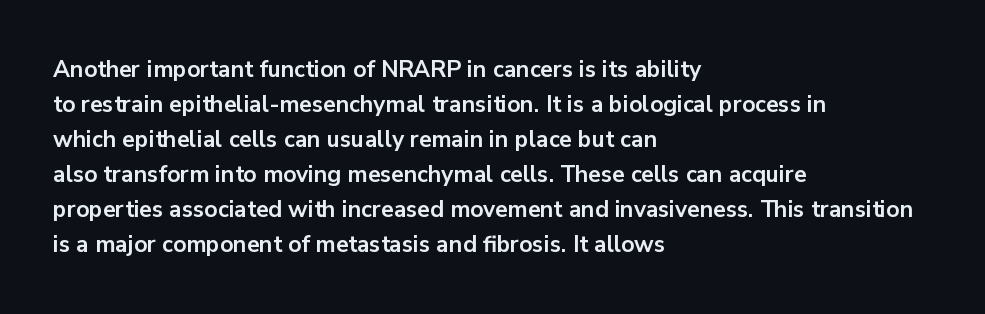
A normal amount of white space separates one row of letters from the next. The lines in this sample share a left origin and differ only in where they stop. Characters follow at the spacing the type designer built in. In terms of weight, the rendering is a true, heavy bold.
